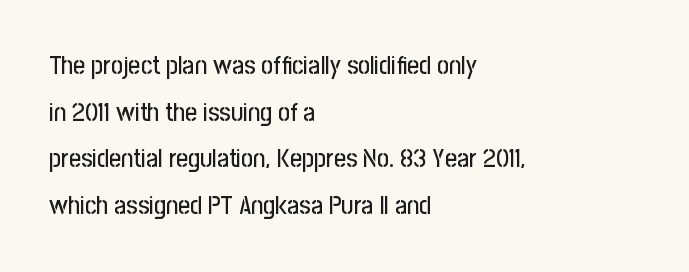
What stands out about the letter spacing? Nothing — it is the standard amount. Nobody drew a line under any word here. Caption: multi-line text, flush left, ragged right. The type sits square on the baseline with zero lean.
